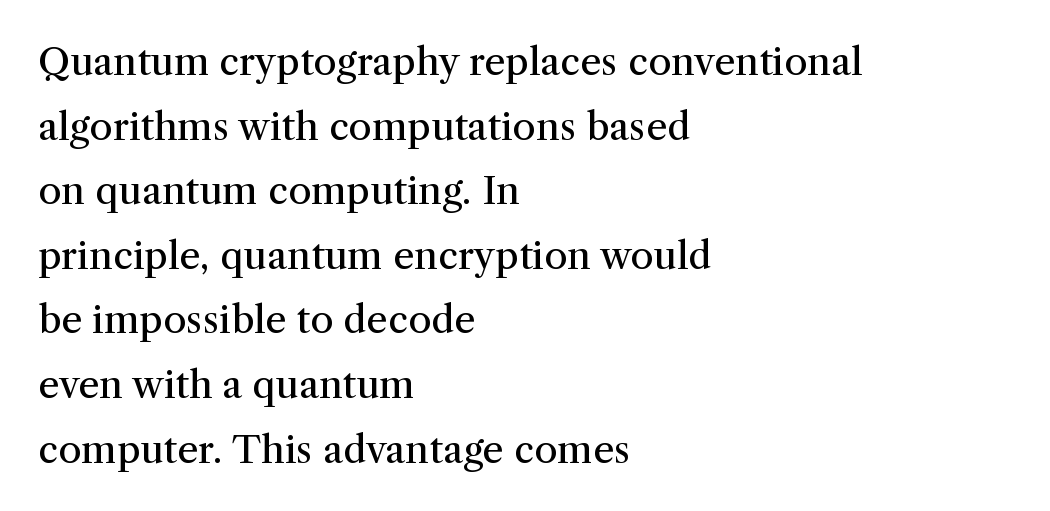
The image shows 38 px regular-weight serif type, upright; set left-aligned, normal line spacing (1.7x), normal letter spacing, not underlined; medium stroke contrast and a medium x-height.
